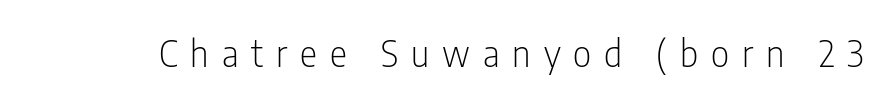
The image shows 36 px light, condensed sans-serif type, upright; set unusually wide letter spacing (+0.36 em), not underlined; low stroke contrast and a medium x-height.
